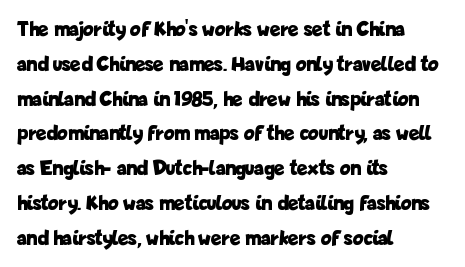
Q: Is the text bold? A: Yes.
Q: Is the text italic (slanted)? A: No, it is upright.
Q: Is the text underlined? A: No.
Q: How is the paragraph aligned? A: Left-aligned.
Q: Is the spacing between letters normal or unusually wide? A: Normal.
Q: Is the spacing between lines tight, normal or loose? A: Normal.
